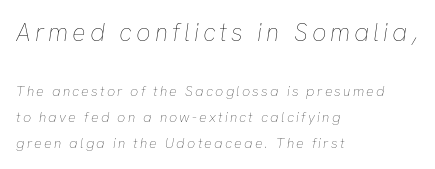
Q: Is the text bold? A: No.
Q: Is the text italic (slanted)? A: Yes, it leans right by about 8 degrees.
Q: Is the text underlined? A: No.
Q: How is the paragraph aligned? A: Left-aligned.
Q: Which block of text is set in a larger size, the first (top) or the second (bottom)? A: The first (top) one.
